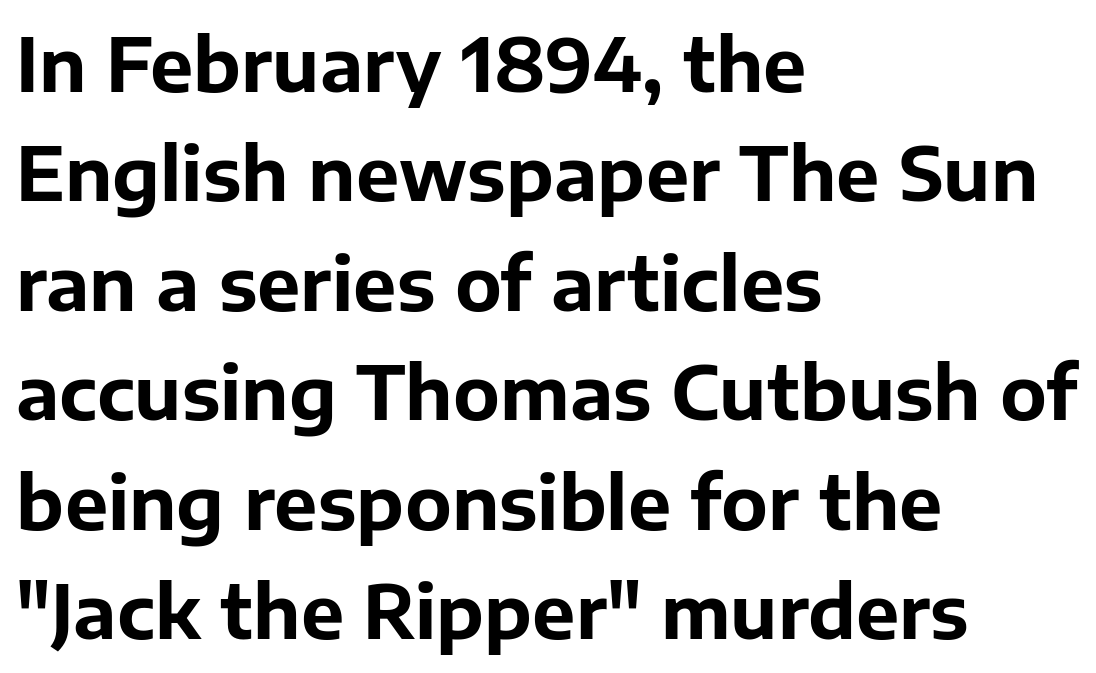
The image shows 73 px bold sans-serif type, upright; set left-aligned, normal line spacing (1.5x), normal letter spacing, not underlined; low stroke contrast and a medium x-height.
